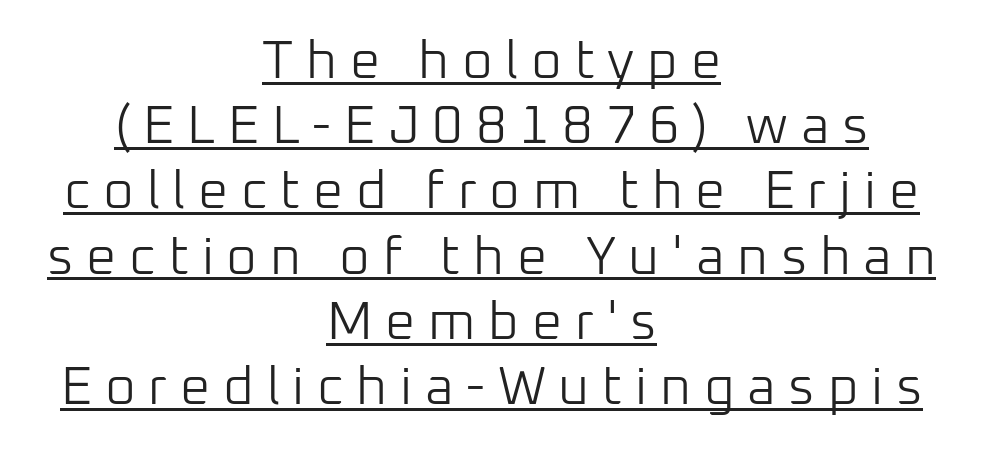
The image shows 53 px light sans-serif type, upright; set centered, line spacing 1.23x, unusually wide letter spacing (+0.24 em), underlined; low stroke contrast and a medium x-height.
